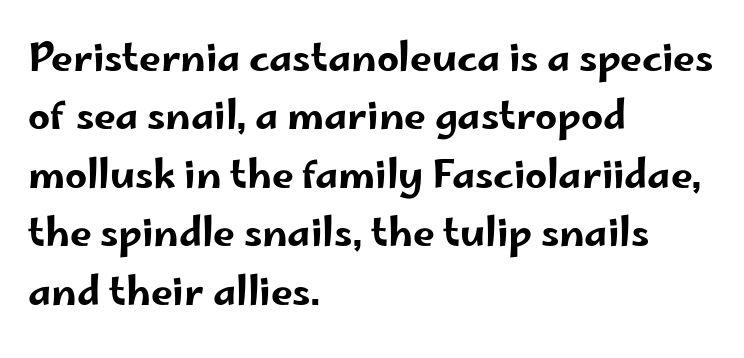
Q: Is the text italic (slanted)? A: No, it is upright.
Q: Is the typeface a serif or a sans-serif typeface? A: Sans-serif.
Q: Is the text underlined? A: No.
Q: How is the paragraph aligned? A: Left-aligned.
Q: Is the spacing between letters normal or unusually wide? A: Normal.
Q: Is the spacing between lines tight, normal or loose? A: Normal.
Q: Width (condensed, normal, or wide)? A: Wide.
Q: Stroke contrast? A: Low.
Q: x-height? A: Small.
Q: Monospaced? A: No.
